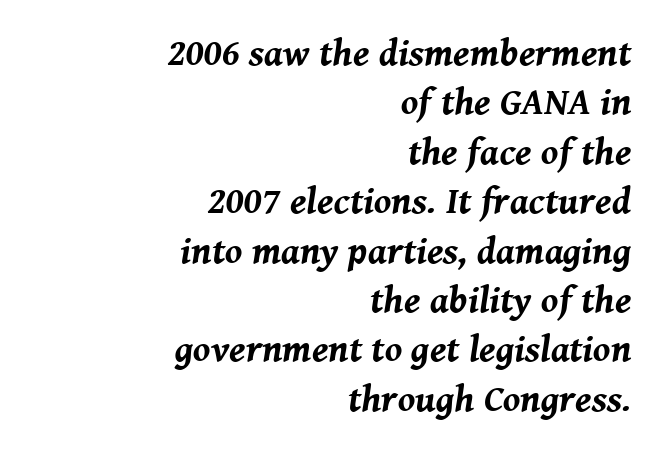
The image shows 38 px bold type, italic (leaning right); set right-aligned, normal line spacing (1.3x), normal letter spacing, not underlined; medium stroke contrast and a medium x-height.
